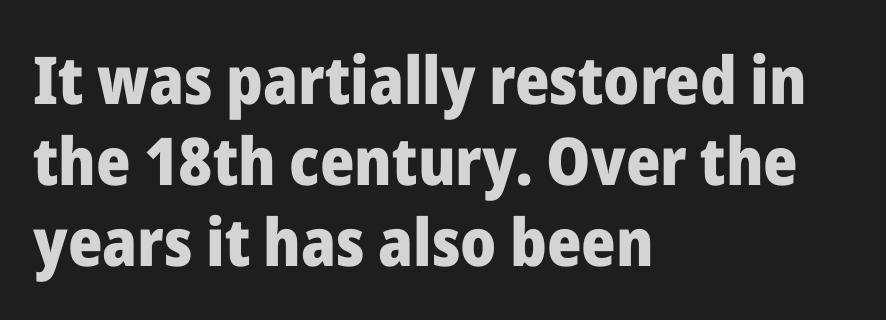
The image shows 66 px heavy sans-serif type, upright; set left-aligned, line spacing 1.23x, normal letter spacing, not underlined; low stroke contrast and a medium x-height.
